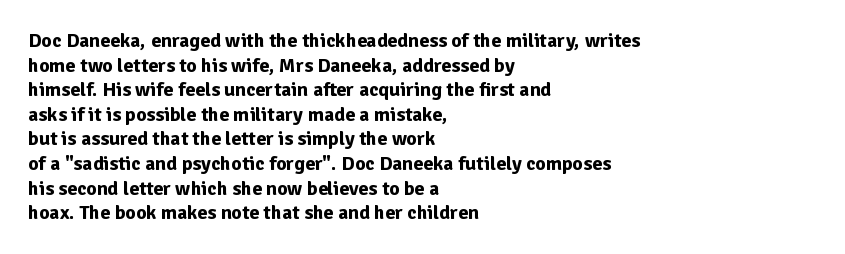
The image shows 20 px bold type, upright; set left-aligned, line spacing 1.23x, normal letter spacing, not underlined.
